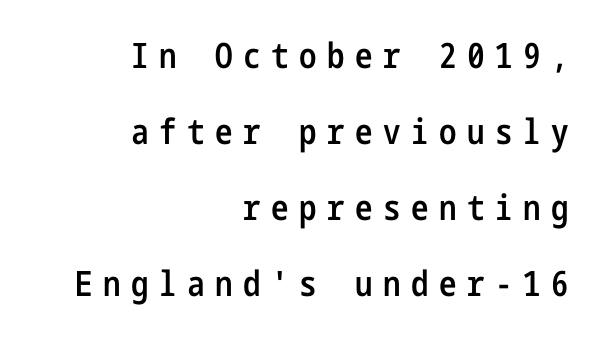
The image shows 35 px semibold, condensed sans-serif type, upright; set right-aligned, loose line spacing (2.17x), unusually wide letter spacing (+0.3 em), not underlined; low stroke contrast and a medium x-height.
